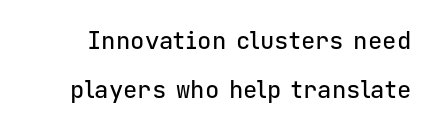
{"italic": "no", "underline": "no", "line_spacing": "loose", "line_spacing_ratio": 2.04, "letter_spacing": "normal", "letter_spacing_em": 0.0, "glyph_px": 24}
